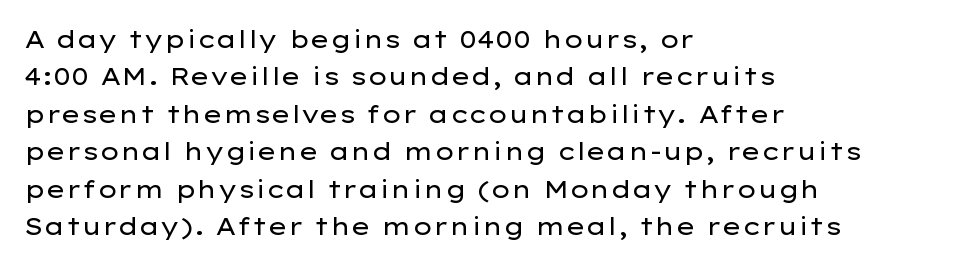
The image shows 24 px text type, upright; set left-aligned, normal line spacing (1.56x), normal letter spacing, not underlined.
